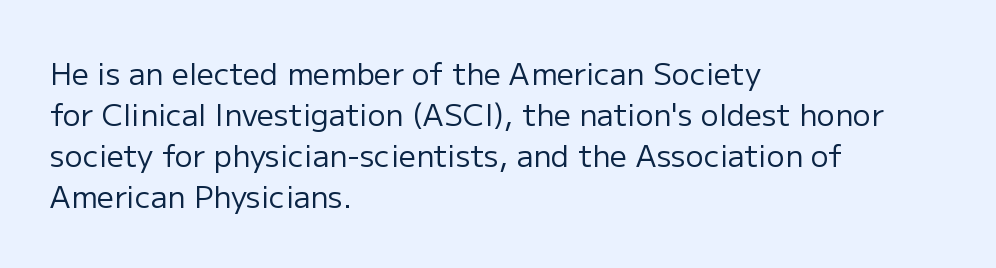
The image shows 30 px regular-weight sans-serif type, upright; set left-aligned, normal line spacing (1.37x), normal letter spacing, not underlined; low stroke contrast and a medium x-height.
